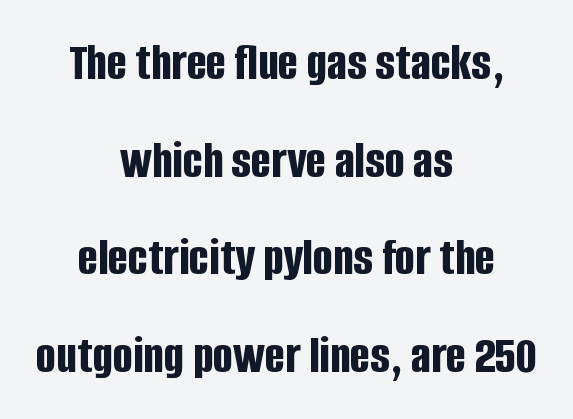
{"serif": "no", "italic": "no", "bold": "yes", "weight": "bold", "width": "condensed", "stroke_contrast": "low", "x_height": "large", "monospaced": "no", "underline": "no", "align": "center", "line_spacing_ratio": 1.84, "letter_spacing": "normal", "letter_spacing_em": 0.0, "glyph_px": 53}
